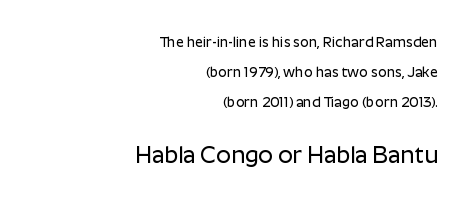
{"italic": "no", "underline": "no", "align": "right", "line_spacing": "loose", "line_spacing_ratio": 2.16, "letter_spacing": "normal", "letter_spacing_em": 0.0, "larger_block": "second", "size_ratio": 1.64, "glyph_px": 23}
